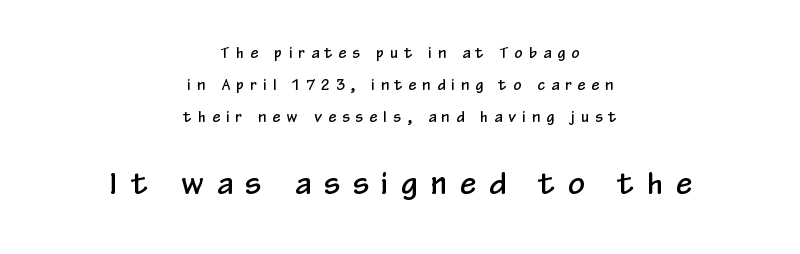
The image shows 29 px condensed sans-serif type, upright; set centered, loose line spacing (2.29x), unusually wide letter spacing (+0.46 em), not underlined; the second (bottom) block is 2.07x larger; low stroke contrast and a medium x-height.
